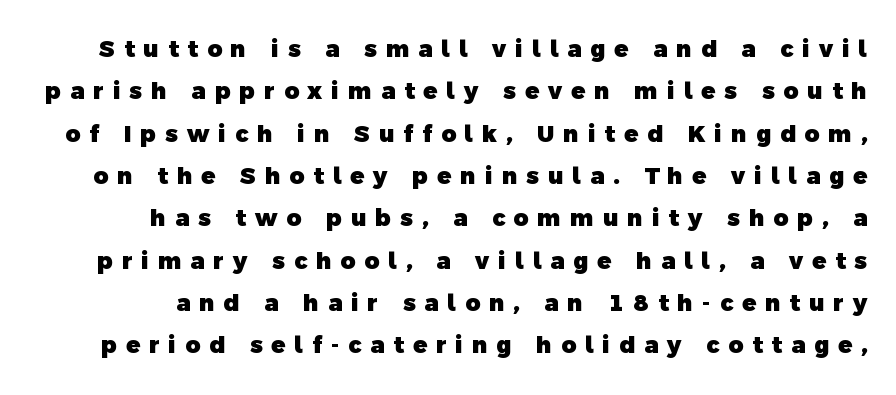
Q: Is the text bold? A: Yes.
Q: Is the text underlined? A: No.
Q: Is the spacing between letters normal or unusually wide? A: Unusually wide.
